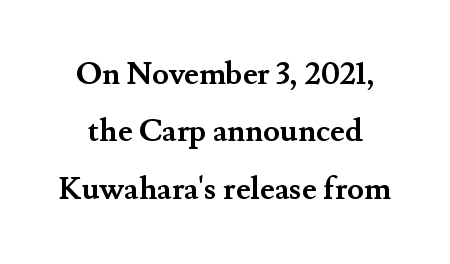
{"serif": "yes", "italic": "no", "bold": "yes", "weight": "semibold", "width": "normal", "stroke_contrast": "medium", "x_height": "small", "monospaced": "no", "underline": "no", "line_spacing_ratio": 1.85, "letter_spacing": "normal", "letter_spacing_em": 0.0, "glyph_px": 31}
